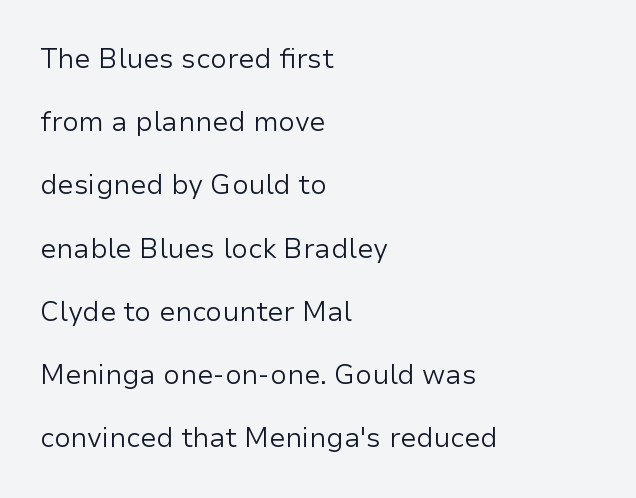
Does the leading feel generous? Absolutely, it's lavish. Each stroke keeps to a modest, everyday thickness or less. The gaps between neighbouring characters are ordinary and unremarkable. Notice how the stems are strictly vertical — no italics here. Left-aligned paragraph, ragged on the right.
